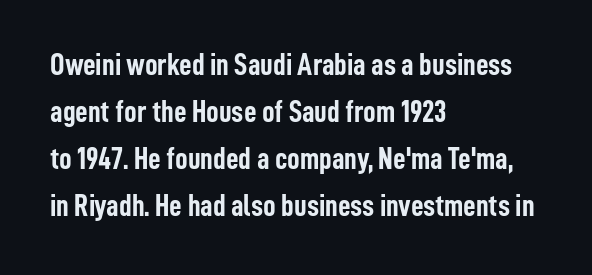
Horizontal bands of white between lines are of average thickness. Proportional: the letters do not fall into vertical columns. Heavy-handed strokes throughout: this text is bold. Upright lettering throughout. These lines stack with their left ends in a neat column. Any mark beneath the type? The region is blank.
